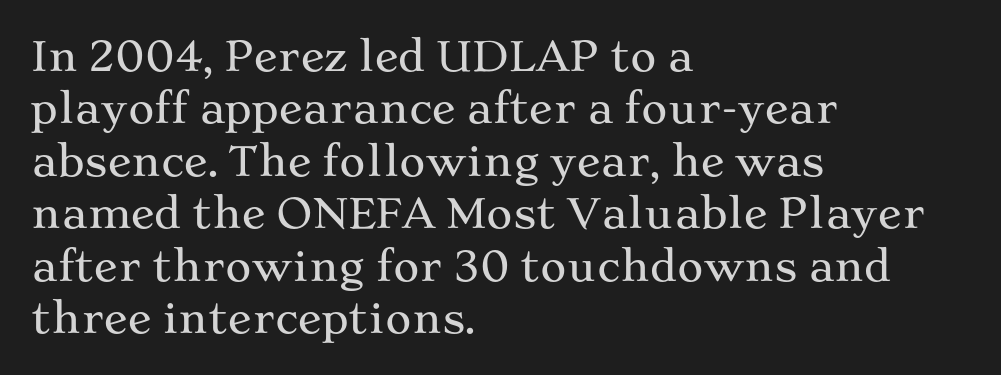
{"serif": "yes", "italic": "no", "width": "wide", "stroke_contrast": "medium", "x_height": "medium", "monospaced": "no", "underline": "no", "align": "left", "line_spacing": "normal", "line_spacing_ratio": 1.31, "letter_spacing": "normal", "letter_spacing_em": 0.0, "glyph_px": 40}
